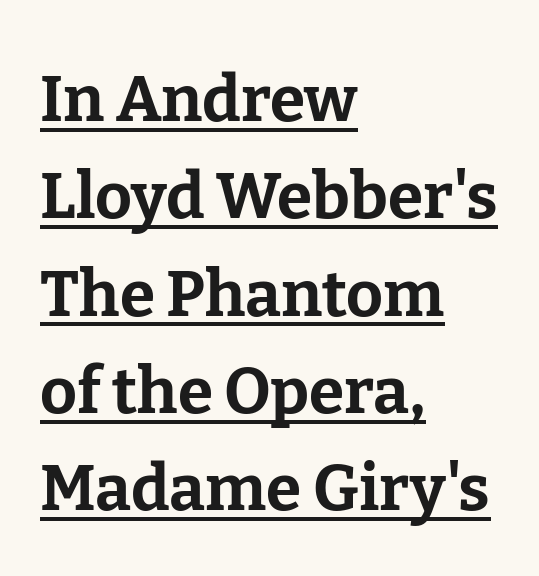
Casual observation: everything's shoved over to the left. Is the letter spacing exaggerated? No — it looks like the ordinary default. A typesetter would call this proportional, since set widths differ per character. Notice how descenders clear the ascenders below comfortably — that's standard leading. A serif font was chosen for this passage. Check the space under the baseline: a stroke is drawn there.
